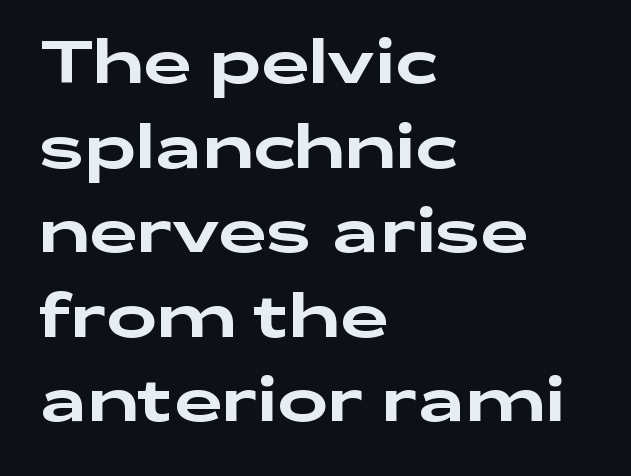
How are the letters spaced? Ordinarily, with no added tracking. Note the varied advance widths — an 'i' is clearly narrower than an 'm'. If you drew a ruler down the left edge, every line would touch it. A typesetter would mark this as roman, not italic. Glance below the letters and you will spot only blank space.
